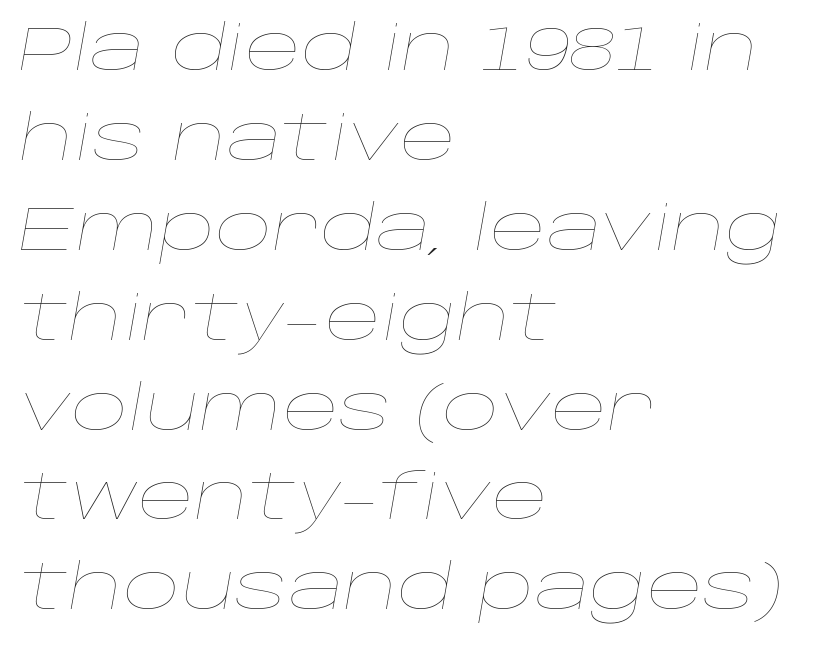
Q: Is the text bold? A: No.
Q: Is the text italic (slanted)? A: Yes, it leans right by about 10 degrees.
Q: Is the text underlined? A: No.
Q: How is the paragraph aligned? A: Left-aligned.
Q: Is the spacing between letters normal or unusually wide? A: Normal.
Q: Is the spacing between lines tight, normal or loose? A: Normal.
Q: Width (condensed, normal, or wide)? A: Wide.
Q: Stroke contrast? A: Low.
Q: x-height? A: Large.
Q: Monospaced? A: No.
